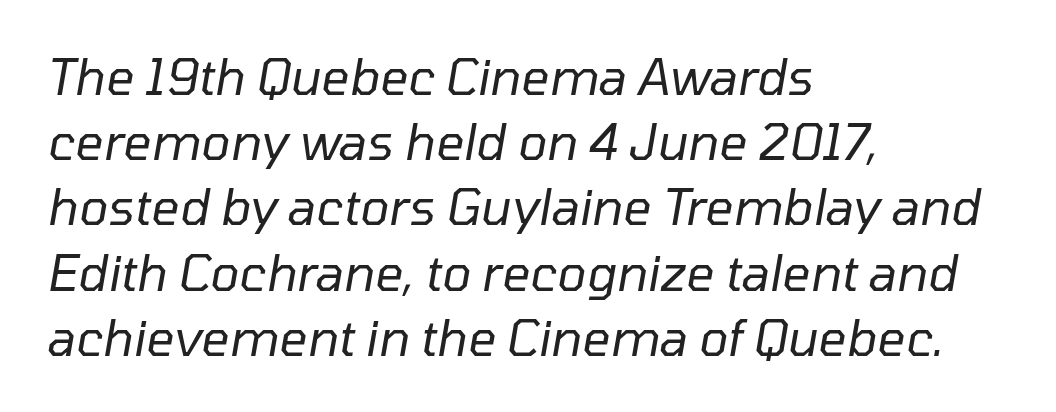
Q: Is the text bold? A: No.
Q: Is the text italic (slanted)? A: Yes, it leans right by about 10 degrees.
Q: Is the text underlined? A: No.
Q: How is the paragraph aligned? A: Left-aligned.
Q: Is the spacing between letters normal or unusually wide? A: Normal.
Q: Is the spacing between lines tight, normal or loose? A: Normal.
Q: Width (condensed, normal, or wide)? A: Normal.
Q: Stroke contrast? A: Low.
Q: x-height? A: Medium.
Q: Monospaced? A: No.
